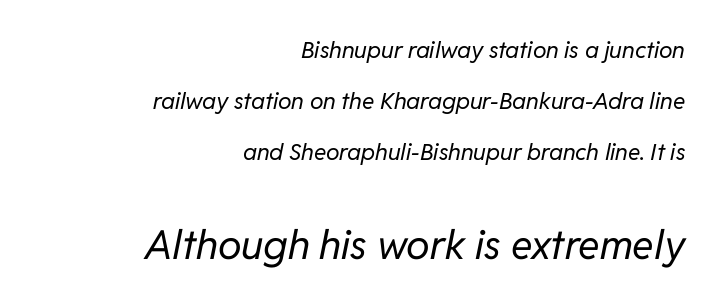
The image shows 40 px regular-weight type, italic (leaning right); set right-aligned, loose line spacing (2.21x), normal letter spacing, not underlined; the second (bottom) block is 1.74x larger; low stroke contrast and a medium x-height.
